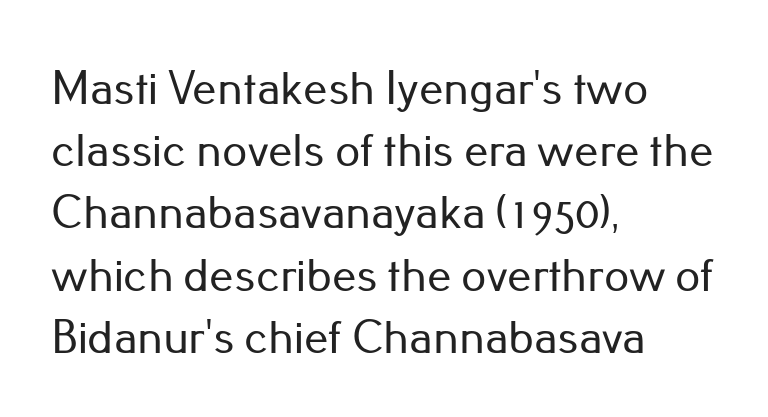
Q: Is the text italic (slanted)? A: No, it is upright.
Q: Is the typeface a serif or a sans-serif typeface? A: Sans-serif.
Q: Is the text underlined? A: No.
Q: How is the paragraph aligned? A: Left-aligned.
Q: Is the spacing between letters normal or unusually wide? A: Normal.
Q: Is the spacing between lines tight, normal or loose? A: Normal.
Q: Width (condensed, normal, or wide)? A: Normal.
Q: Stroke contrast? A: Low.
Q: x-height? A: Small.
Q: Monospaced? A: No.
